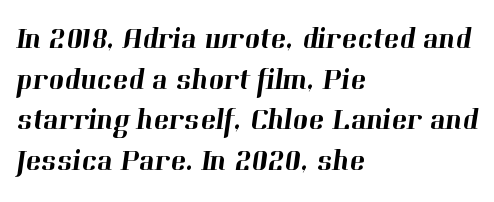
Q: Is the typeface a serif or a sans-serif typeface? A: Serif.
Q: Is the text underlined? A: No.
Q: How is the paragraph aligned? A: Left-aligned.
Q: Is the spacing between letters normal or unusually wide? A: Normal.
Q: Is the spacing between lines tight, normal or loose? A: Normal.
Q: Width (condensed, normal, or wide)? A: Normal.
Q: Stroke contrast? A: High.
Q: x-height? A: Medium.
Q: Monospaced? A: No.
